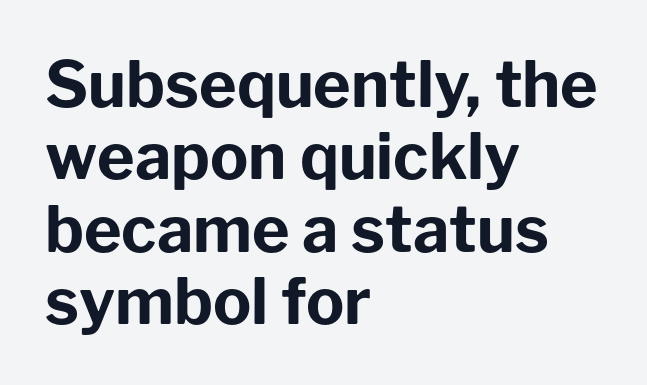
{"serif": "no", "italic": "no", "bold": "yes", "weight": "bold", "width": "normal", "stroke_contrast": "low", "x_height": "medium", "monospaced": "no", "underline": "no", "align": "left", "line_spacing": "tight", "line_spacing_ratio": 1.13, "letter_spacing": "normal", "letter_spacing_em": 0.0, "glyph_px": 64}
